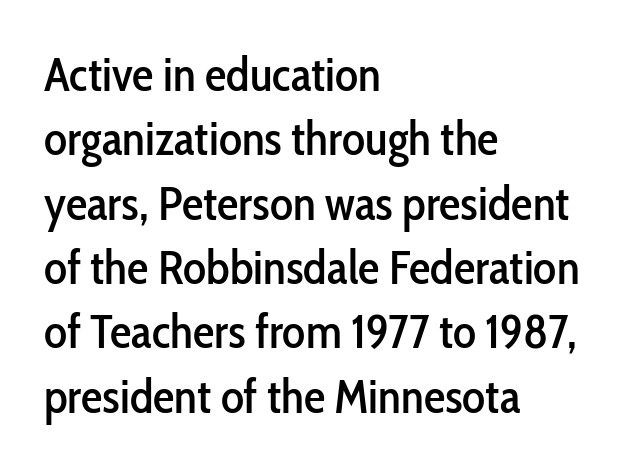
{"serif": "no", "italic": "no", "width": "condensed", "stroke_contrast": "low", "x_height": "medium", "monospaced": "no", "underline": "no", "align": "left", "line_spacing": "normal", "line_spacing_ratio": 1.34, "letter_spacing": "normal", "letter_spacing_em": 0.0, "glyph_px": 48}
